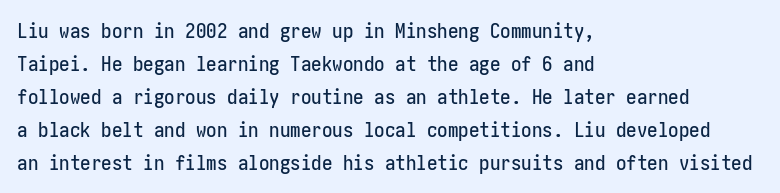
Q: Is the text italic (slanted)? A: No, it is upright.
Q: Is the text underlined? A: No.
Q: How is the paragraph aligned? A: Left-aligned.
Q: Is the spacing between letters normal or unusually wide? A: Normal.
Q: Is the spacing between lines tight, normal or loose? A: Normal.
